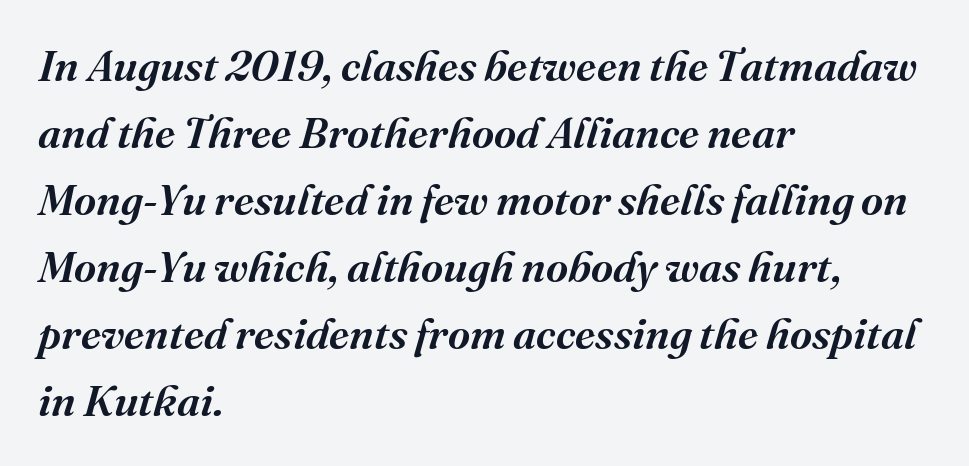
The image shows 43 px semibold serif type, italic (leaning right); set left-aligned, normal line spacing (1.56x), normal letter spacing, not underlined; medium stroke contrast and a medium x-height.
